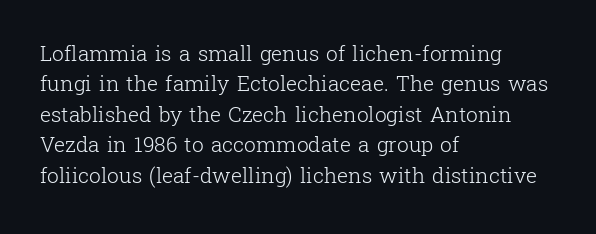
The image shows 21 px text type, upright; set left-aligned, normal line spacing (1.45x), normal letter spacing, not underlined.
